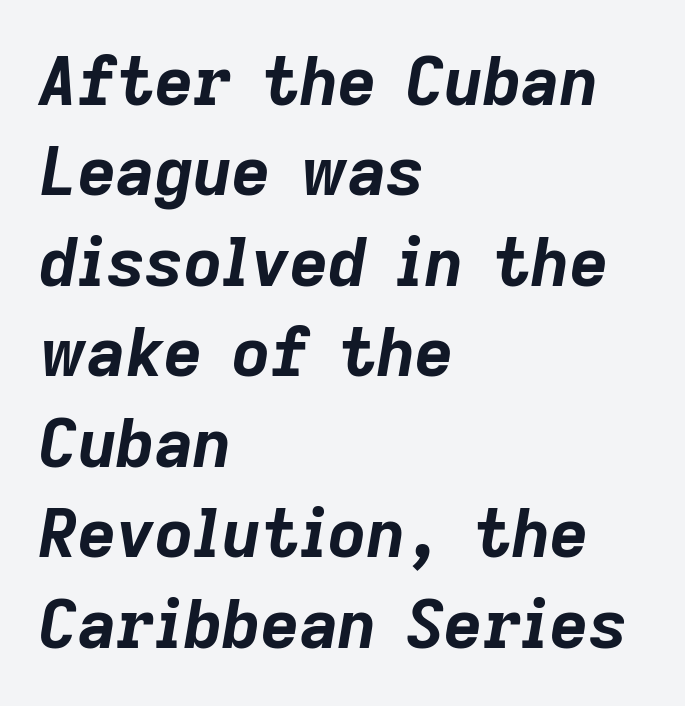
The image shows 67 px bold type, italic (leaning right); set left-aligned, normal line spacing (1.35x), normal letter spacing, not underlined; low stroke contrast and a medium x-height.
